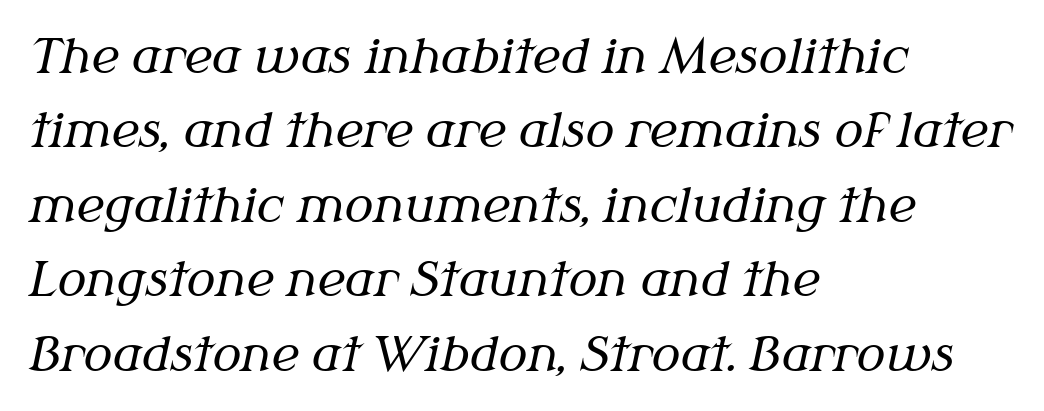
The image shows 48 px regular-weight serif type, italic (leaning right); set left-aligned, normal line spacing (1.55x), normal letter spacing, not underlined; medium stroke contrast and a medium x-height.
